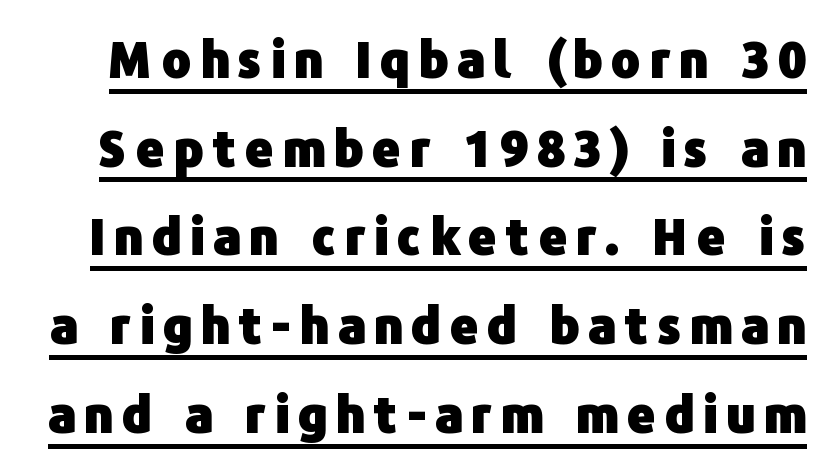
The image shows 49 px heavy sans-serif type, upright; set line spacing 1.81x, underlined; low stroke contrast and a medium x-height.
